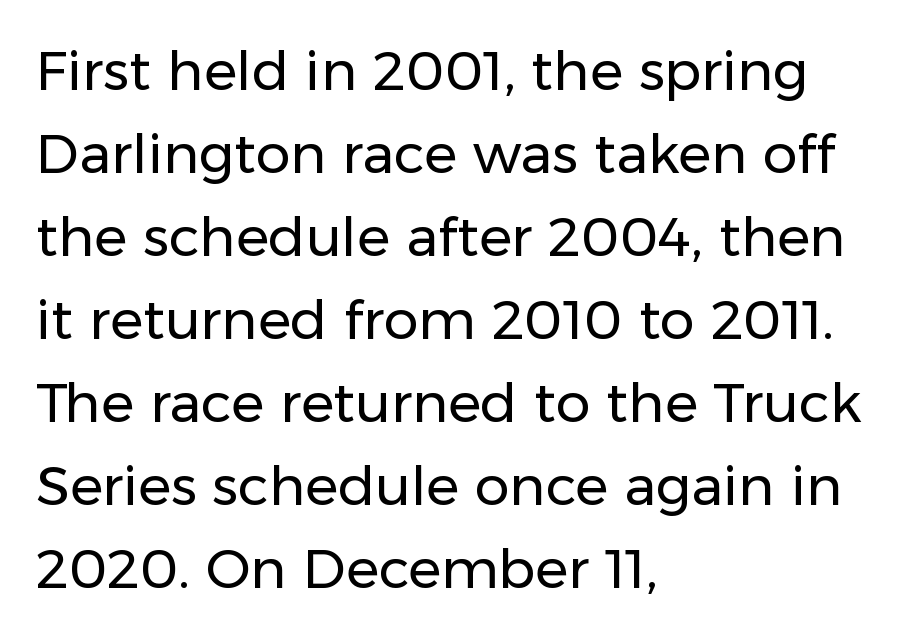
Honestly, the letter spacing is just normal — you wouldn't notice it. What kind of face is this? One without serifs — a sans. Ascenders rise straight up at ninety degrees. Is the block centered? No — it sits flush against the left margin. Words float on clear page, feet unadorned. No letter is thick-stroked: the sample isn't bold.
